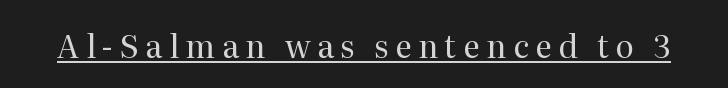
Is the letter spacing exaggerated? Yes — the characters are pushed far apart. The face looks like a standard text weight, possibly lighter. Little horizontal feet cap the strokes, marking this as serif type. The axis of the letterforms is exactly vertical. Character widths vary here, with narrow letters taking less room than wide ones. This is underlined copy, the kind a proofreader might mark for attention.
